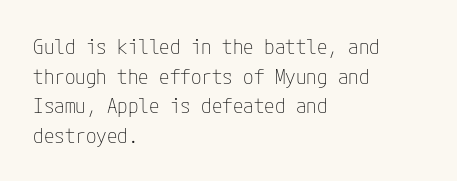
The image shows 21 px text type, upright; set left-aligned, normal line spacing (1.41x), normal letter spacing, not underlined.
